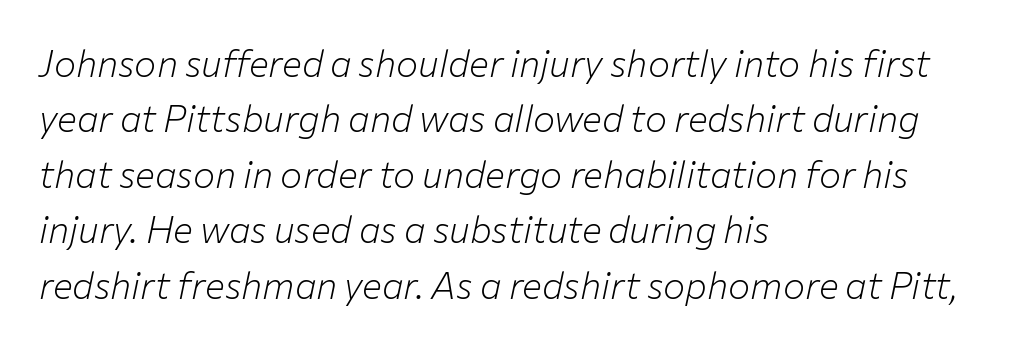
Teacher's note: observe the even left margin — that is flush-left alignment. Stems and bowls with no extra thickness — not bold. The whole block is typeset with a tilt. Compared with typical paragraphs, the rows here are spaced about the same.
